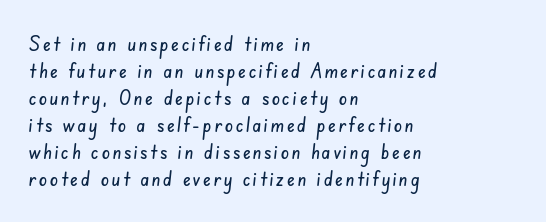
{"underline": "no", "align": "left", "line_spacing": "normal", "line_spacing_ratio": 1.29, "glyph_px": 21}
